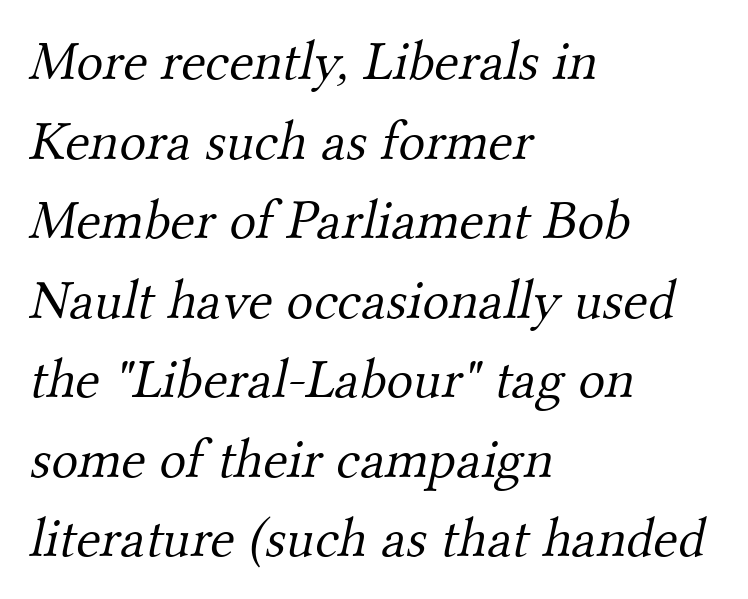
Q: Is the text bold? A: No.
Q: Is the typeface a serif or a sans-serif typeface? A: Serif.
Q: Is the text underlined? A: No.
Q: How is the paragraph aligned? A: Left-aligned.
Q: Is the spacing between letters normal or unusually wide? A: Normal.
Q: Is the spacing between lines tight, normal or loose? A: Normal.
Q: Width (condensed, normal, or wide)? A: Normal.
Q: Stroke contrast? A: Medium.
Q: x-height? A: Small.
Q: Monospaced? A: No.
